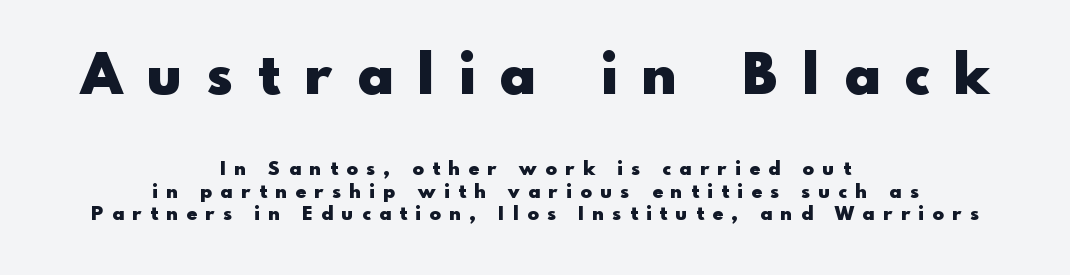
{"serif": "no", "italic": "no", "bold": "yes", "weight": "heavy", "width": "normal", "x_height": "small", "monospaced": "no", "underline": "no", "align": "center", "line_spacing_ratio": 1.17, "letter_spacing": "wide", "letter_spacing_em": 0.46, "larger_block": "first", "size_ratio": 2.95, "glyph_px": 56}
